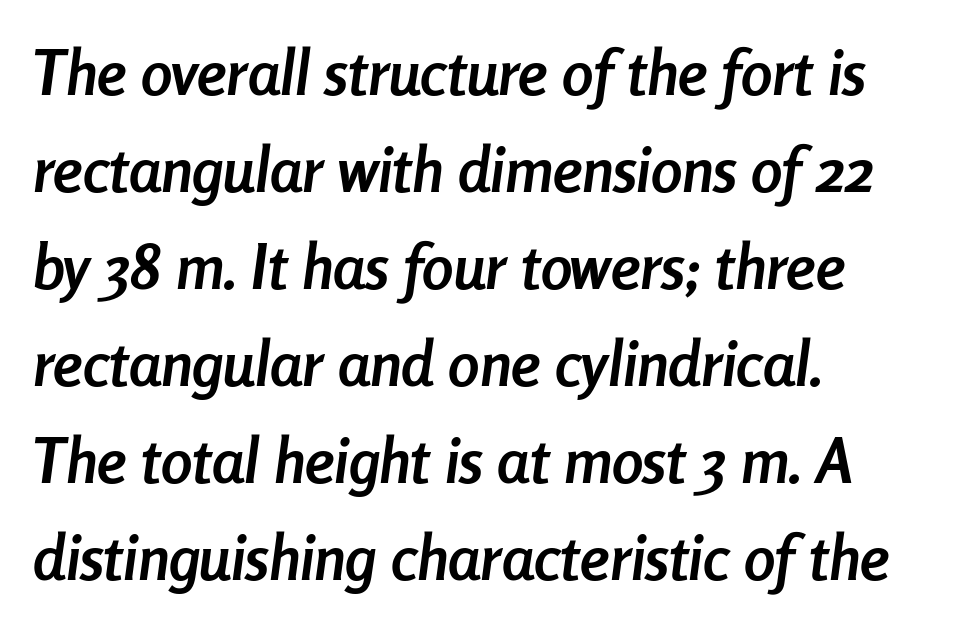
{"italic": "yes", "lean": "right", "slant_degrees": 8, "bold": "yes", "weight": "semibold", "width": "condensed", "stroke_contrast": "low", "x_height": "medium", "monospaced": "no", "underline": "no", "align": "left", "line_spacing": "normal", "line_spacing_ratio": 1.54, "letter_spacing": "normal", "letter_spacing_em": 0.0, "glyph_px": 63}
